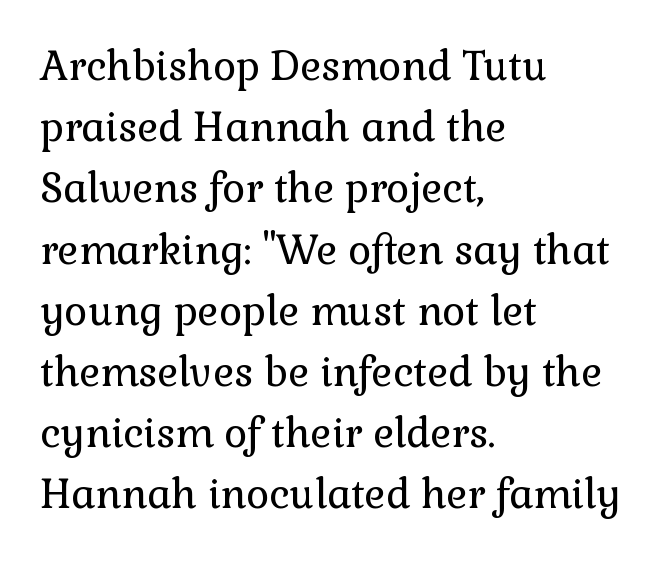
Q: Is the text bold? A: No.
Q: Is the text italic (slanted)? A: No, it is upright.
Q: Is the typeface a serif or a sans-serif typeface? A: Serif.
Q: Is the text underlined? A: No.
Q: How is the paragraph aligned? A: Left-aligned.
Q: Is the spacing between letters normal or unusually wide? A: Normal.
Q: Is the spacing between lines tight, normal or loose? A: Normal.
Q: Width (condensed, normal, or wide)? A: Normal.
Q: x-height? A: Medium.
Q: Monospaced? A: No.
